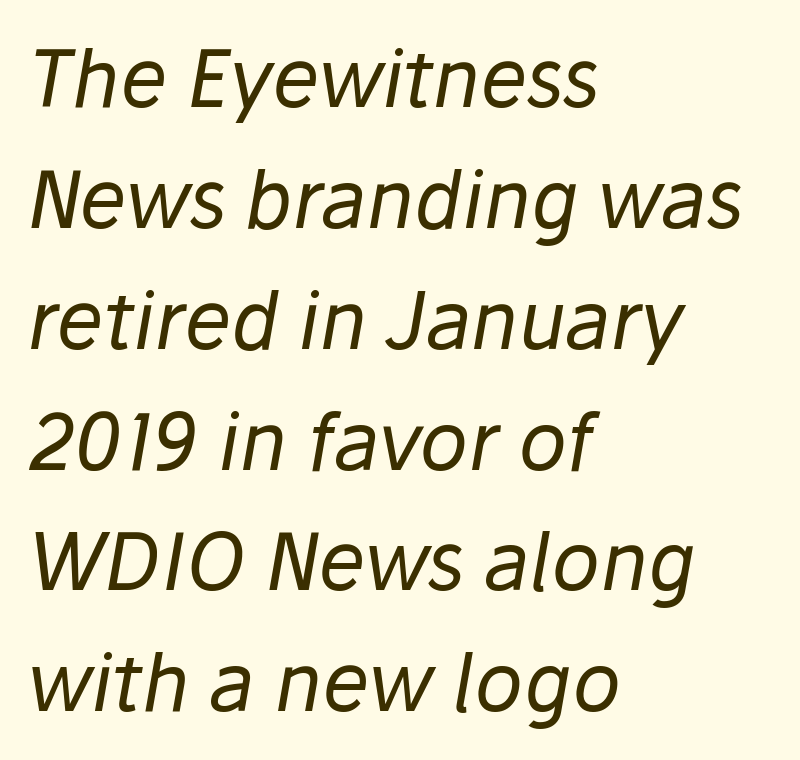
Q: Is the text bold? A: No.
Q: Is the text italic (slanted)? A: Yes, it leans right by about 10 degrees.
Q: Is the text underlined? A: No.
Q: How is the paragraph aligned? A: Left-aligned.
Q: Is the spacing between letters normal or unusually wide? A: Normal.
Q: Is the spacing between lines tight, normal or loose? A: Normal.
Q: Width (condensed, normal, or wide)? A: Normal.
Q: Stroke contrast? A: Low.
Q: x-height? A: Medium.
Q: Monospaced? A: No.
